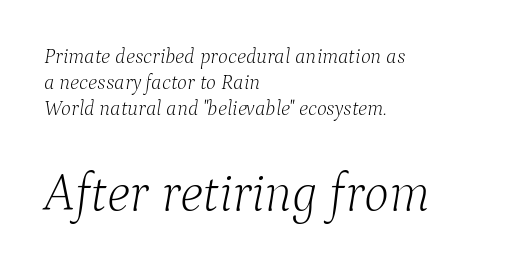
{"serif": "yes", "italic": "yes", "lean": "right", "slant_degrees": 9, "bold": "no", "weight": "light", "width": "normal", "stroke_contrast": "low", "x_height": "medium", "monospaced": "no", "underline": "no", "align": "left", "line_spacing_ratio": 1.23, "letter_spacing": "normal", "letter_spacing_em": 0.0, "larger_block": "second", "size_ratio": 2.52, "glyph_px": 53}
